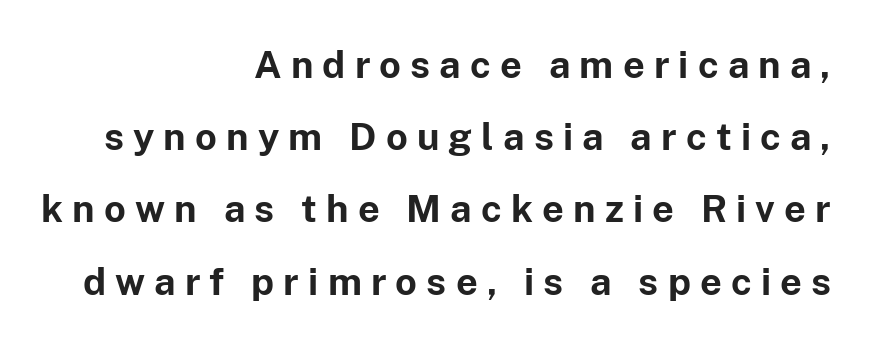
{"serif": "no", "italic": "no", "bold": "yes", "weight": "bold", "width": "normal", "stroke_contrast": "low", "x_height": "medium", "monospaced": "no", "underline": "no", "align": "right", "line_spacing": "loose", "line_spacing_ratio": 1.9, "letter_spacing": "wide", "letter_spacing_em": 0.24, "glyph_px": 38}
